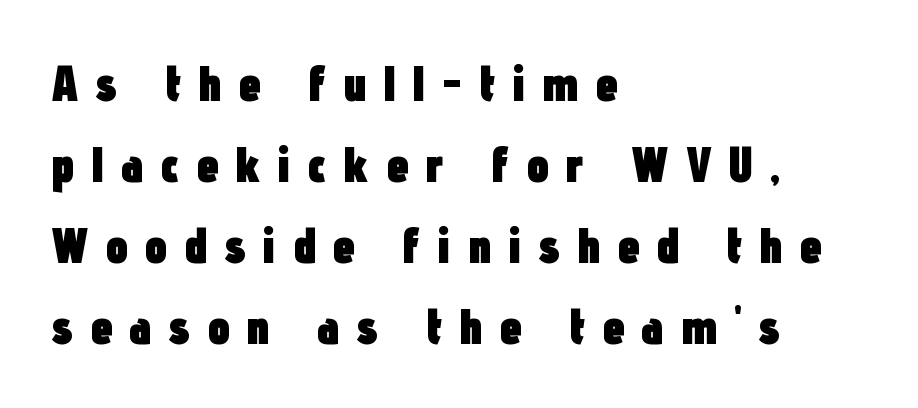
{"serif": "no", "italic": "no", "bold": "yes", "weight": "heavy", "width": "condensed", "stroke_contrast": "low", "x_height": "medium", "monospaced": "no", "underline": "no", "align": "left", "line_spacing": "normal", "line_spacing_ratio": 1.59, "letter_spacing": "wide", "letter_spacing_em": 0.32, "glyph_px": 51}
